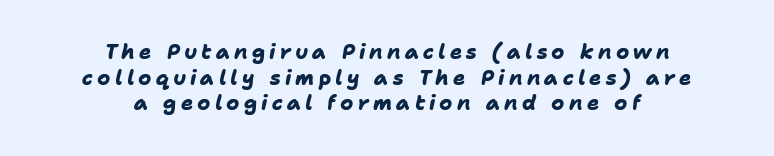
Students, note that the glyphs here are deliberately spaced far apart. Just letters on the line, the space beneath them empty. A centered setting, common on invitations and titles, is used for this passage. Compared with typical paragraphs, the rows here are spaced about the same. Heft: maximum for text — a bold.
